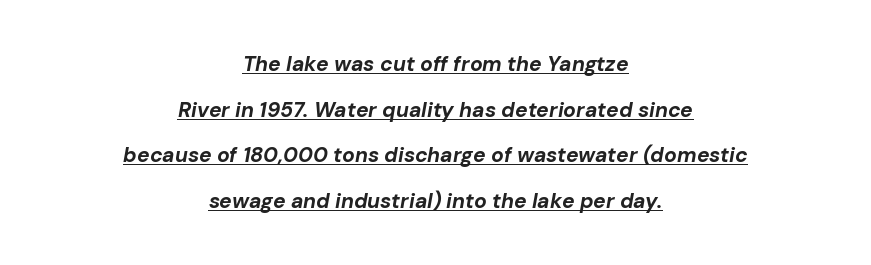
Q: Is the text bold? A: Yes.
Q: Is the text italic (slanted)? A: Yes, it leans right by about 10 degrees.
Q: Is the text underlined? A: Yes.
Q: How is the paragraph aligned? A: Centered.
Q: Is the spacing between letters normal or unusually wide? A: Normal.
Q: Is the spacing between lines tight, normal or loose? A: Loose.
